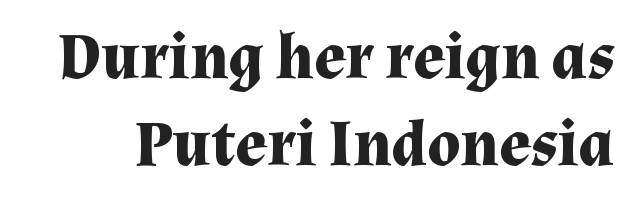
The image shows 65 px bold serif type, upright; set normal line spacing (1.34x), normal letter spacing, not underlined; medium stroke contrast and a medium x-height.
